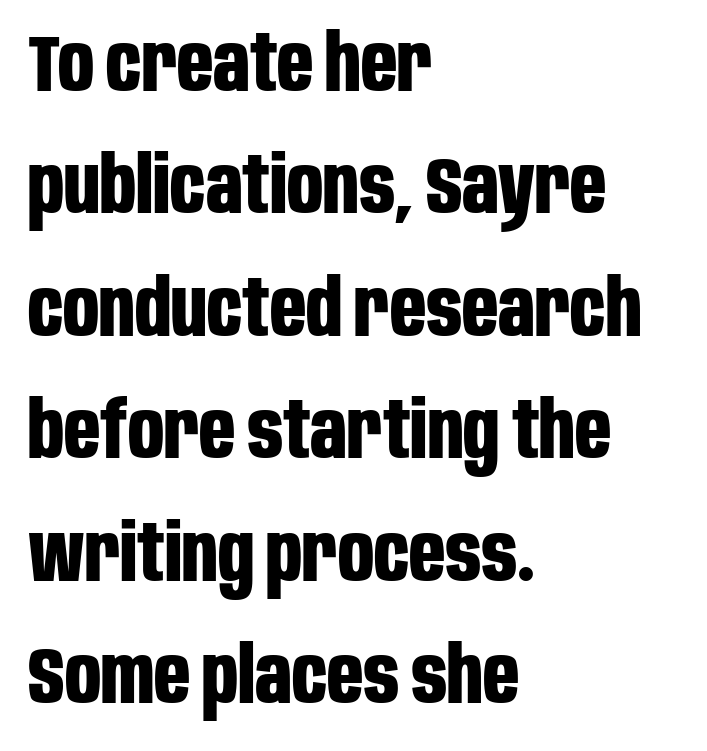
{"serif": "no", "italic": "no", "bold": "yes", "weight": "bold", "width": "condensed", "stroke_contrast": "low", "x_height": "large", "monospaced": "no", "underline": "no", "align": "left", "line_spacing": "normal", "line_spacing_ratio": 1.55, "letter_spacing": "normal", "letter_spacing_em": 0.0, "glyph_px": 79}
